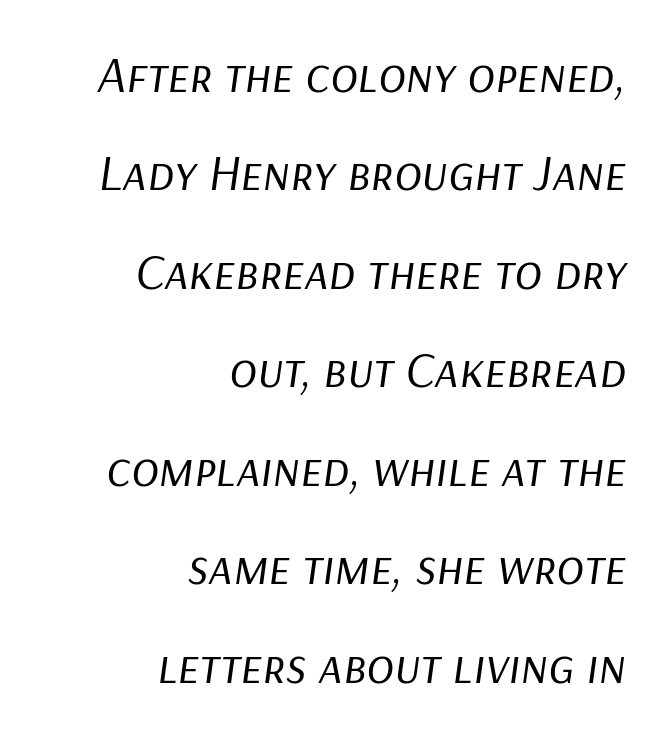
The image shows 51 px regular-weight type, italic (leaning right); set right-aligned, loose line spacing (1.93x), normal letter spacing, not underlined; low stroke contrast and a medium x-height.
